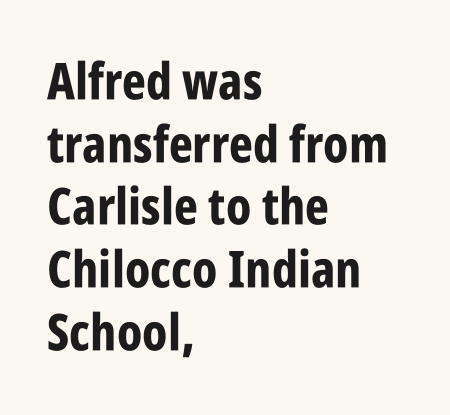
The rendering uses natural spacing where letterforms have individual widths. A student would call this left alignment; a typographer would say flush left, rag right. Students, note that the glyphs here touch the page at normal intervals. The letters stand straight up with perfectly vertical stems.
